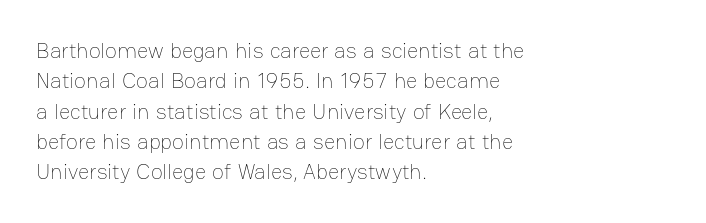
{"italic": "no", "bold": "no", "underline": "no", "align": "left", "line_spacing": "normal", "line_spacing_ratio": 1.38, "letter_spacing": "normal", "letter_spacing_em": 0.0, "glyph_px": 22}
